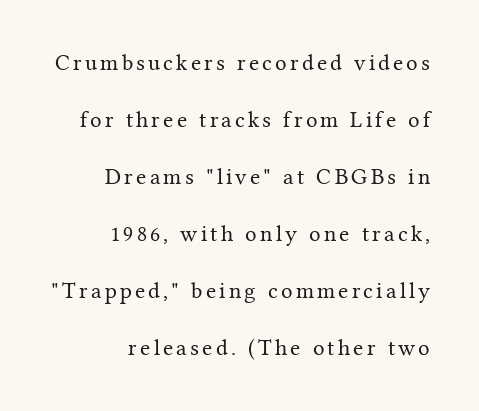
{"italic": "no", "bold": "no", "underline": "no", "align": "right", "line_spacing": "loose", "line_spacing_ratio": 2.48, "glyph_px": 23}
